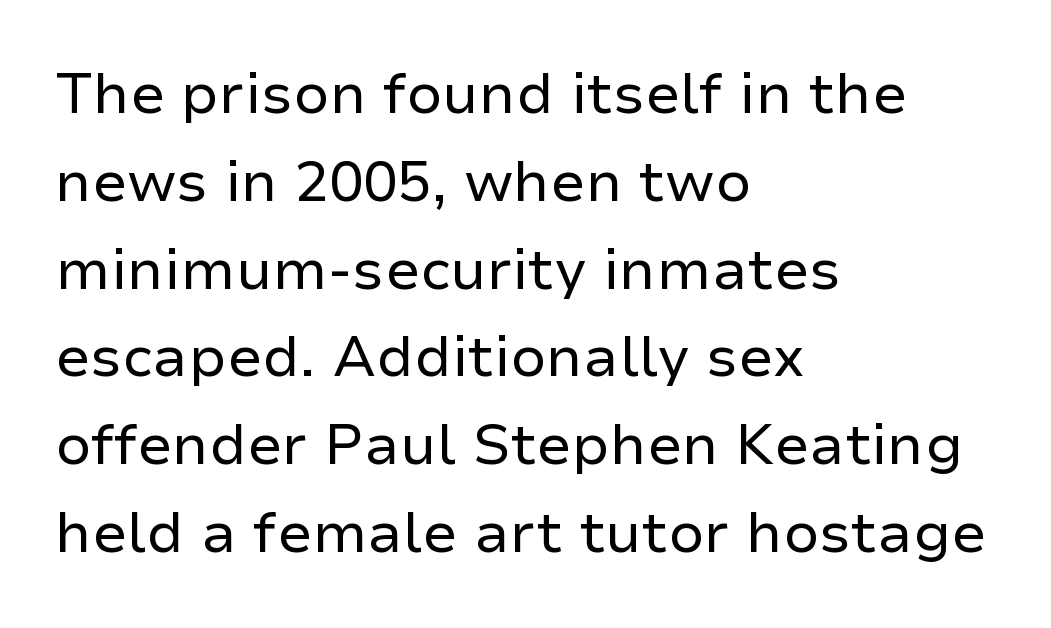
Caption: standard tracking, unaltered. A bare baseline throughout the passage. The leading is moderate, giving the passage an even texture. What kind of face is this? One without serifs — a sans.
